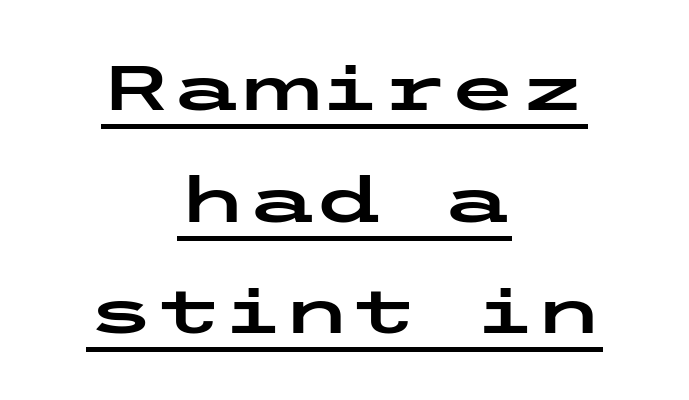
Teacher's note: observe the equal gaps on both sides — that is centered alignment. It's the straight-up-and-down kind of type. Stroke terminals: plain, sans-serif. Has an underline been added? It has. Nothing unusual about the tracking: characters are spaced as the font intends.
